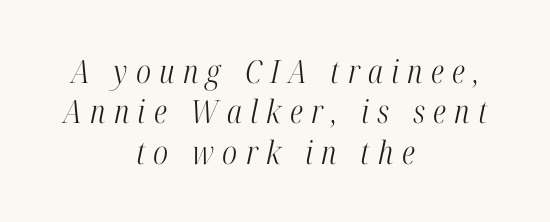
The image shows 32 px light, condensed serif type, italic (leaning right); set centered, normal line spacing (1.26x), unusually wide letter spacing (+0.26 em), not underlined; high stroke contrast and a medium x-height.
